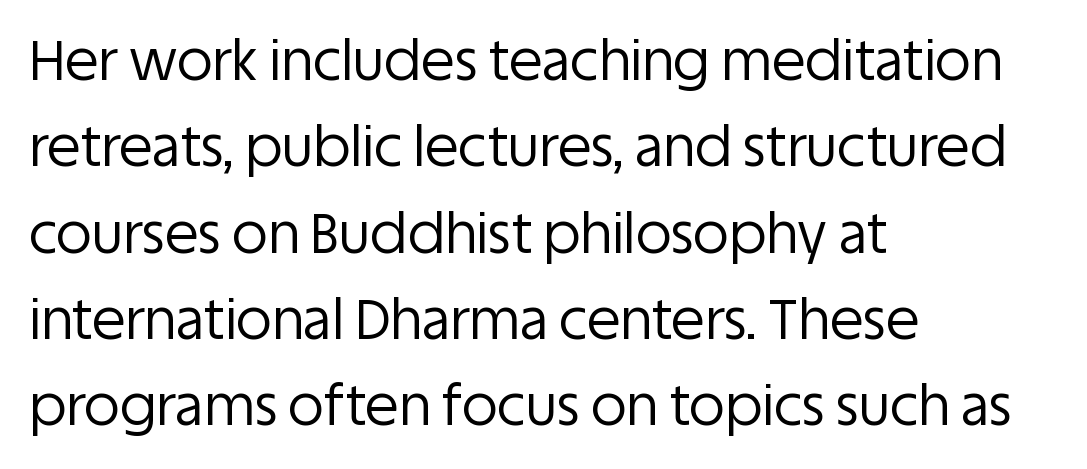
{"serif": "no", "italic": "no", "bold": "no", "weight": "regular", "width": "normal", "stroke_contrast": "low", "x_height": "large", "monospaced": "no", "underline": "no", "align": "left", "line_spacing": "normal", "line_spacing_ratio": 1.57, "letter_spacing": "normal", "letter_spacing_em": 0.0, "glyph_px": 55}
